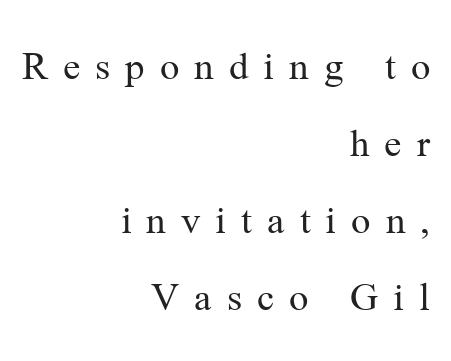
{"serif": "yes", "italic": "no", "bold": "no", "weight": "regular", "width": "normal", "stroke_contrast": "medium", "x_height": "medium", "monospaced": "no", "underline": "no", "align": "right", "line_spacing_ratio": 1.79, "letter_spacing": "wide", "letter_spacing_em": 0.35, "glyph_px": 43}
